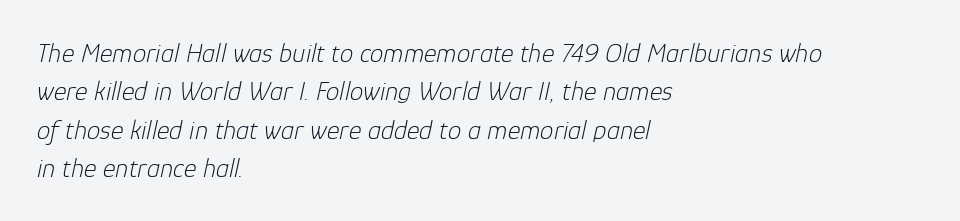
Q: Is the text bold? A: No.
Q: Is the text italic (slanted)? A: Yes, it leans right by about 12 degrees.
Q: Is the text underlined? A: No.
Q: How is the paragraph aligned? A: Left-aligned.
Q: Is the spacing between letters normal or unusually wide? A: Normal.
Q: Is the spacing between lines tight, normal or loose? A: Normal.
